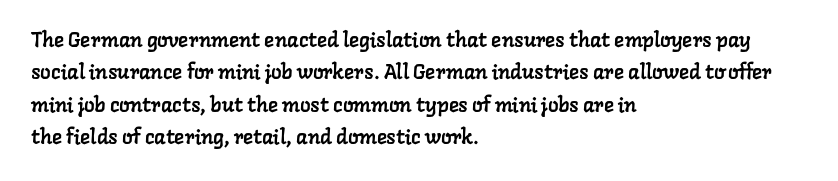
The image shows 21 px text type; set left-aligned, normal line spacing (1.54x), normal letter spacing, not underlined.
